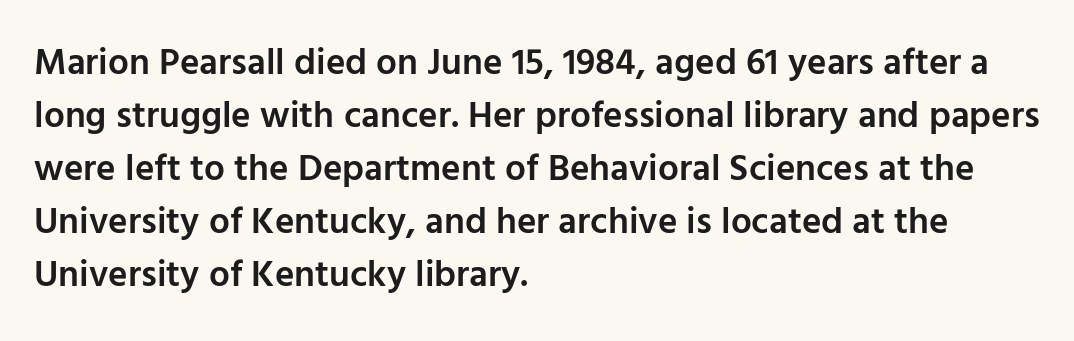
The designer went with a sans here, leaving each stem footless. The face used here is proportionally spaced, like ordinary book or web type. Does the weight exceed regular? Yes, but only to semibold. Does the lettering tilt? It doesn't — this is upright. The space directly below the letters is spotless. The lines sit at an ordinary, default distance from one another.
